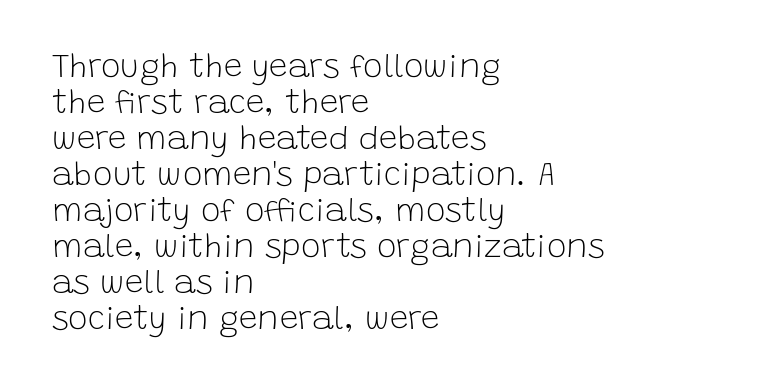
How are the letters spaced? Ordinarily, with no added tracking. The rendering uses natural spacing where letterforms have individual widths. Italic: no, the glyphs are upright roman. The type family on display is of the sans-serif kind.
